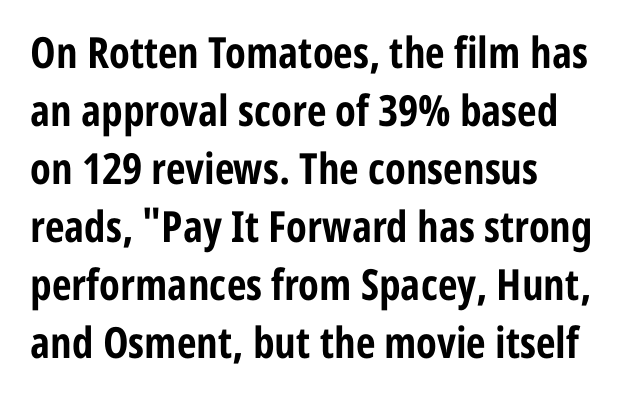
The horizontal fit of the characters is conventional and even. Posture: upright roman. Unlike a traditional serif, this face leaves its strokes unadorned. The passage is arranged the way most books set body copy — flush left.
